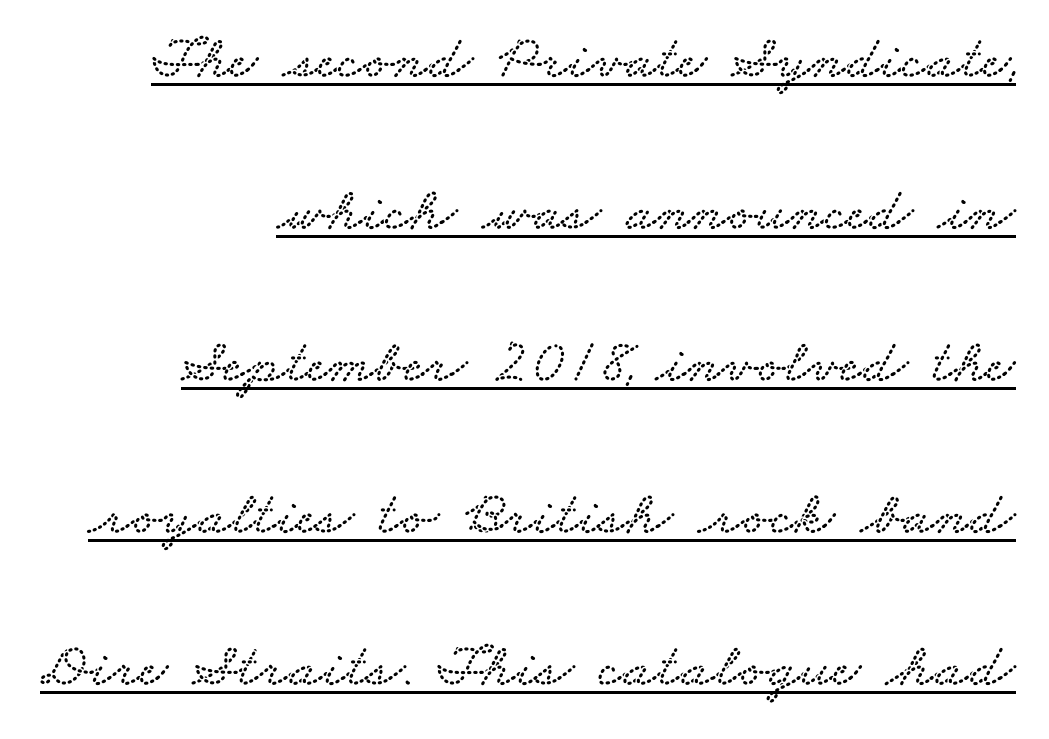
{"serif": "yes", "width": "wide", "stroke_contrast": "low", "x_height": "small", "monospaced": "no", "underline": "yes", "align": "right", "line_spacing": "loose", "line_spacing_ratio": 2.45, "letter_spacing": "normal", "letter_spacing_em": 0.0, "glyph_px": 62}
